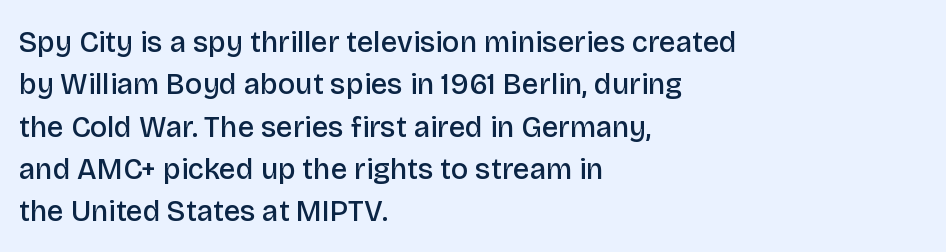
The image shows 29 px semibold sans-serif type, upright; set left-aligned, normal line spacing (1.46x), normal letter spacing, not underlined; low stroke contrast and a large x-height.
